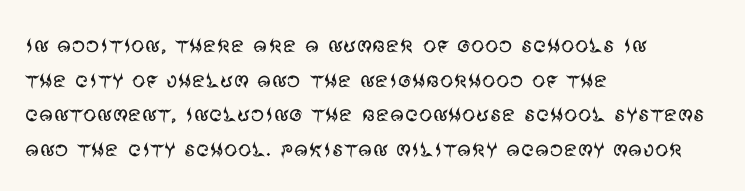
The block of text has a typical density, with ordinary space between rows. Which margin do the lines hug? The left one — the right edge is uneven. The space directly below the letters is spotless. This is the regular roman posture of the typeface. Does extra space separate the letters? No, they use regular spacing.
